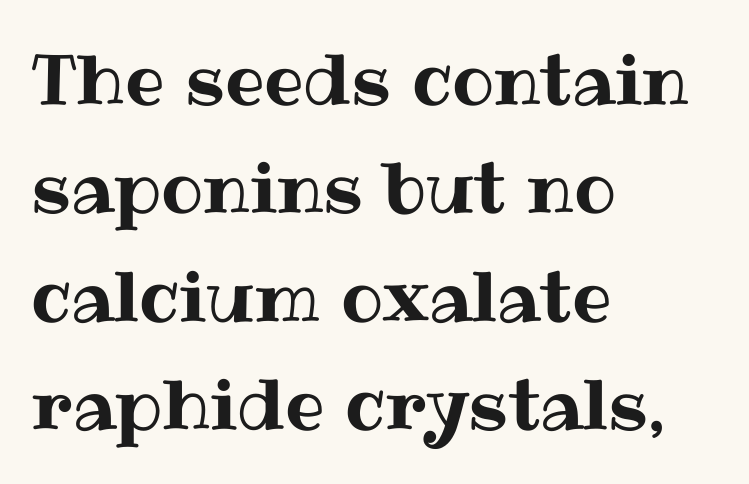
Each letter keeps its own natural width here, so spacing adapts to shape. The gaps between neighbouring characters are ordinary and unremarkable. The specimen omits any rule beneath the text block's lines. Characters remain perfectly vertical along every line.
